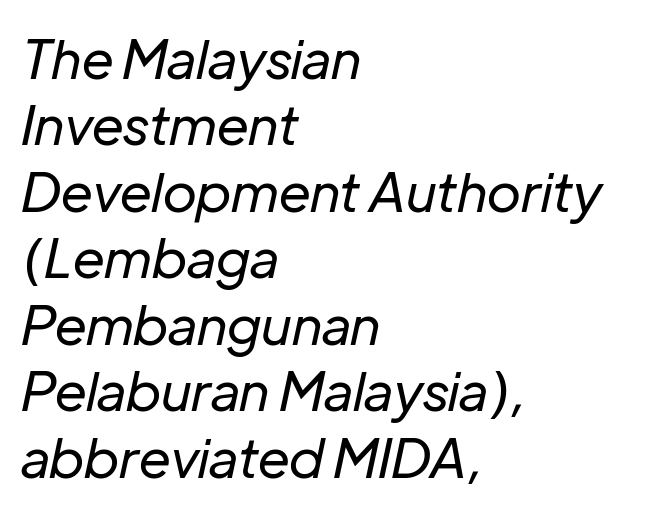
Q: Is the text bold? A: No.
Q: Is the text italic (slanted)? A: Yes, it leans right by about 12 degrees.
Q: Is the text underlined? A: No.
Q: How is the paragraph aligned? A: Left-aligned.
Q: Is the spacing between letters normal or unusually wide? A: Normal.
Q: Width (condensed, normal, or wide)? A: Normal.
Q: Stroke contrast? A: Low.
Q: x-height? A: Medium.
Q: Monospaced? A: No.
